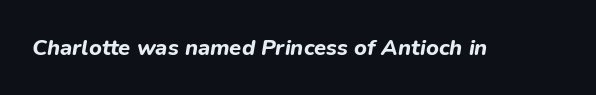
Q: Is the text bold? A: Yes.
Q: Is the text italic (slanted)? A: Yes, it leans right by about 9 degrees.
Q: Is the text underlined? A: No.
Q: Is the spacing between letters normal or unusually wide? A: Normal.
